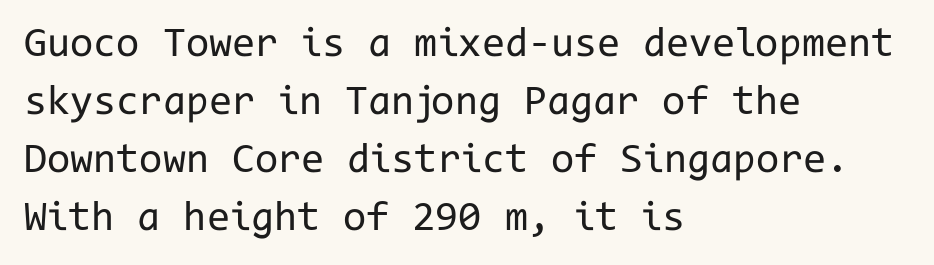
The image shows 42 px regular-weight sans-serif type, upright, monospaced; set left-aligned, normal line spacing (1.38x), normal letter spacing, not underlined; low stroke contrast and a medium x-height.
